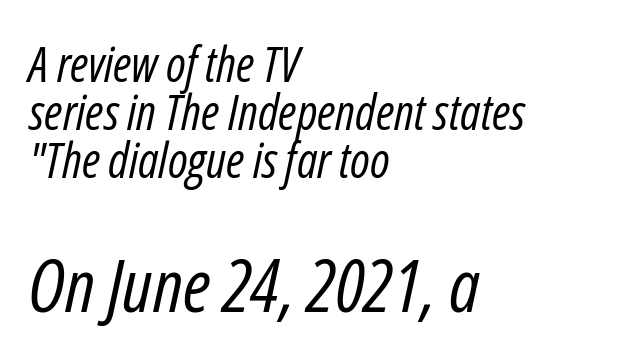
Q: Is the text bold? A: No.
Q: Is the text italic (slanted)? A: Yes, it leans right by about 12 degrees.
Q: Is the text underlined? A: No.
Q: How is the paragraph aligned? A: Left-aligned.
Q: Is the spacing between letters normal or unusually wide? A: Normal.
Q: Is the spacing between lines tight, normal or loose? A: Tight.
Q: Which block of text is set in a larger size, the first (top) or the second (bottom)? A: The second (bottom) one.
Q: Width (condensed, normal, or wide)? A: Condensed.
Q: Stroke contrast? A: Low.
Q: x-height? A: Medium.
Q: Monospaced? A: No.
